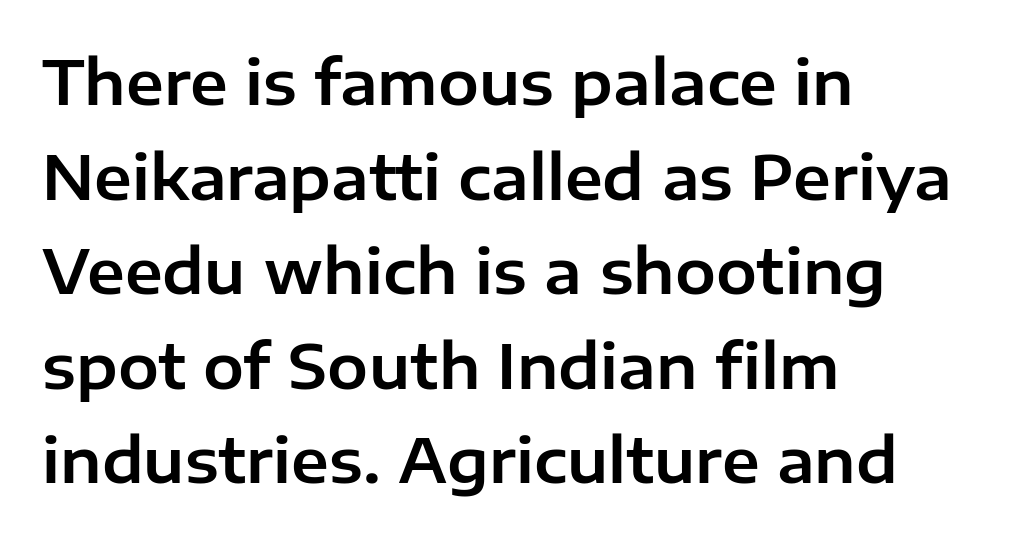
A typesetter would call this leading conventional body-copy spacing. The letters advance in unequal steps, a hallmark of proportional type. The setting favours the left margin, as ordinary paragraphs usually do. The rendering shows plain stroke endings on the letterforms — a sans-serif design. The horizontal fit of the characters is conventional and even.
